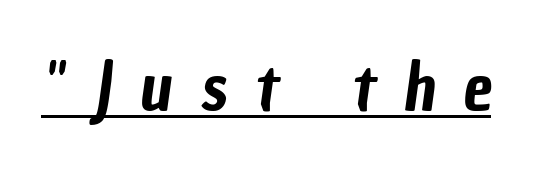
The image shows 66 px condensed sans-serif type; set unusually wide letter spacing (+0.43 em), underlined; low stroke contrast and a medium x-height.
